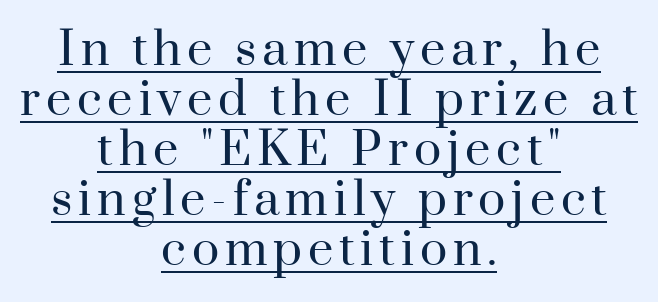
The letters carry serifs — small finishing strokes at the ends of their stems. No chunkiness to these letters — they're not bold. Caption: lettering with a line underneath. These lines were composed using upright roman letters.
